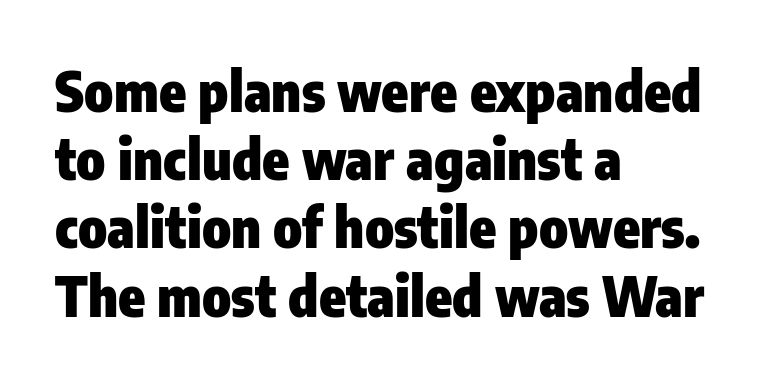
{"serif": "no", "italic": "no", "bold": "yes", "weight": "heavy", "width": "condensed", "stroke_contrast": "low", "x_height": "medium", "monospaced": "no", "underline": "no", "align": "left", "line_spacing_ratio": 1.24, "letter_spacing": "normal", "letter_spacing_em": 0.0, "glyph_px": 55}
